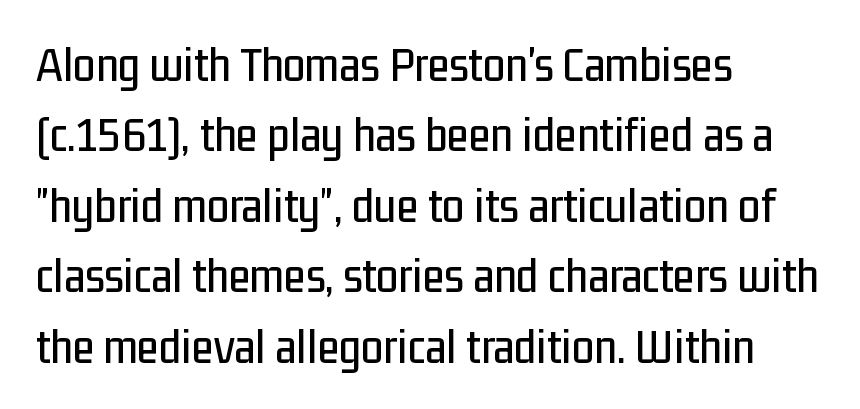
Q: Is the text italic (slanted)? A: No, it is upright.
Q: Is the typeface a serif or a sans-serif typeface? A: Sans-serif.
Q: Is the text underlined? A: No.
Q: How is the paragraph aligned? A: Left-aligned.
Q: Is the spacing between letters normal or unusually wide? A: Normal.
Q: Is the spacing between lines tight, normal or loose? A: Normal.
Q: Width (condensed, normal, or wide)? A: Condensed.
Q: Stroke contrast? A: Low.
Q: x-height? A: Medium.
Q: Monospaced? A: No.
